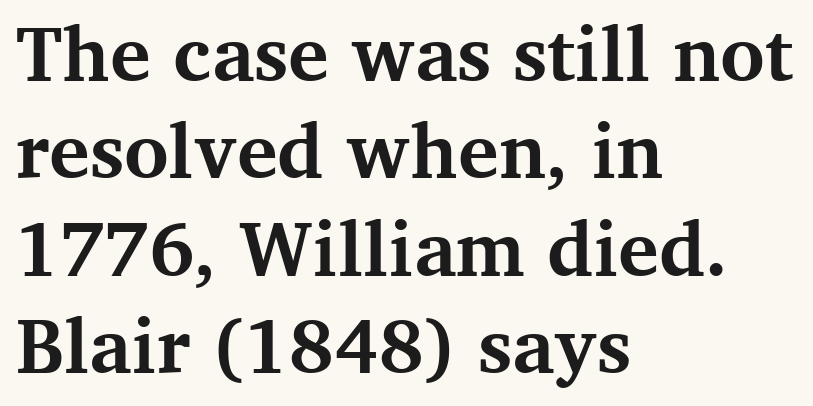
The image shows 76 px bold serif type, upright; set left-aligned, normal line spacing (1.28x), normal letter spacing, not underlined; medium stroke contrast and a medium x-height.
